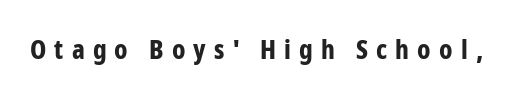
{"italic": "no", "bold": "yes", "underline": "no", "letter_spacing": "wide", "letter_spacing_em": 0.3, "glyph_px": 27}
